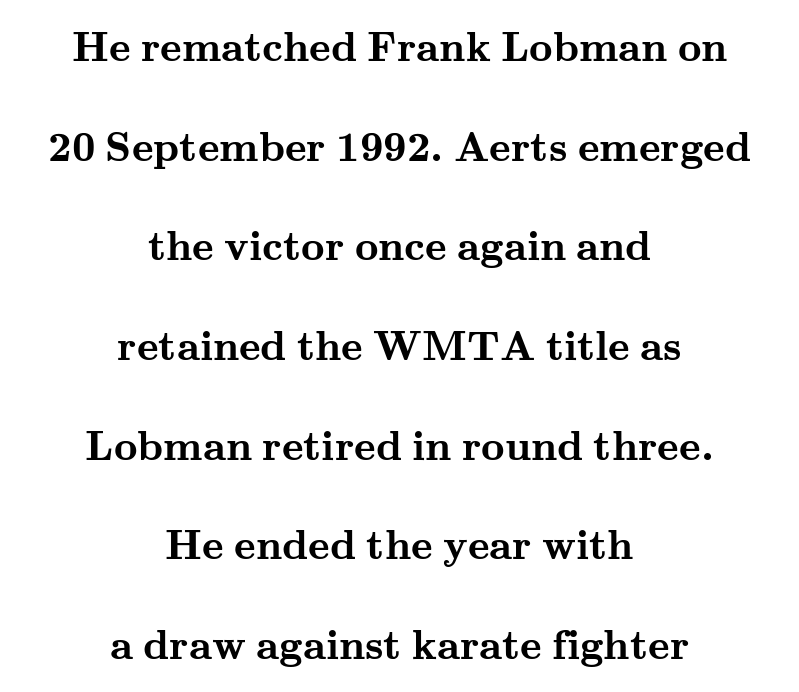
These lines carry a lot of weight — the face is fully bold. The passage shown is typeset with a serif family. The area under the type is left untouched. The horizontal fit of the characters is conventional and even. A centered setting, common on invitations and titles, is used for this passage.
